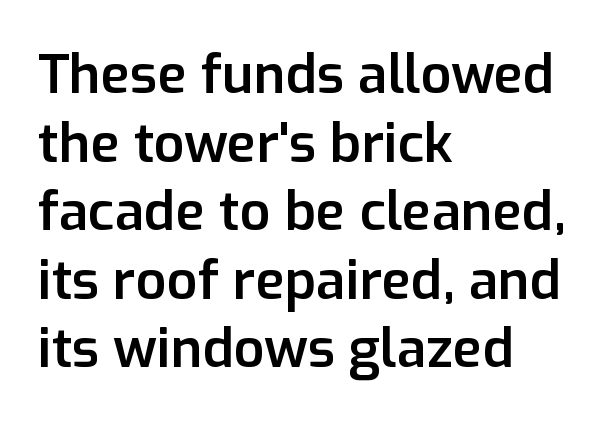
Q: Is the text bold? A: Semi-bold.
Q: Is the text italic (slanted)? A: No, it is upright.
Q: Is the typeface a serif or a sans-serif typeface? A: Sans-serif.
Q: Is the text underlined? A: No.
Q: How is the paragraph aligned? A: Left-aligned.
Q: Is the spacing between letters normal or unusually wide? A: Normal.
Q: Is the spacing between lines tight, normal or loose? A: Normal.
Q: Width (condensed, normal, or wide)? A: Normal.
Q: Stroke contrast? A: Low.
Q: x-height? A: Medium.
Q: Monospaced? A: No.
